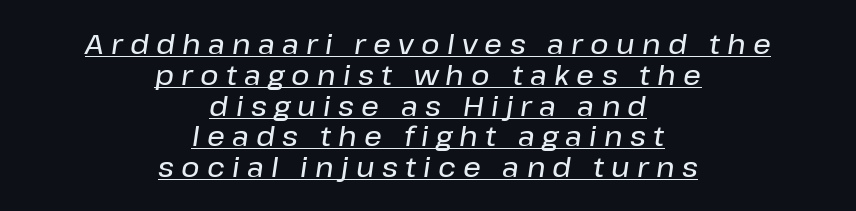
{"italic": "yes", "lean": "right", "slant_degrees": 8, "width": "normal", "stroke_contrast": "low", "x_height": "medium", "monospaced": "no", "underline": "yes", "align": "center", "line_spacing": "tight", "line_spacing_ratio": 1.1, "letter_spacing": "wide", "letter_spacing_em": 0.26, "glyph_px": 28}
